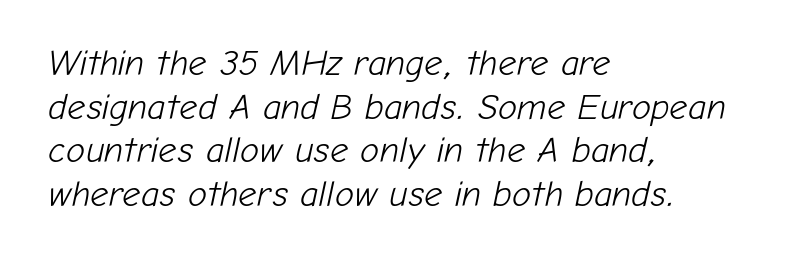
{"italic": "yes", "lean": "right", "slant_degrees": 12, "bold": "no", "weight": "light", "width": "normal", "stroke_contrast": "low", "x_height": "medium", "monospaced": "no", "underline": "no", "align": "left", "line_spacing_ratio": 1.21, "letter_spacing": "normal", "letter_spacing_em": 0.0, "glyph_px": 36}
